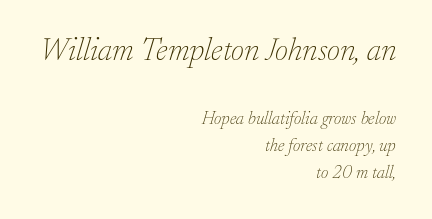
{"serif": "yes", "italic": "yes", "lean": "right", "slant_degrees": 17, "bold": "no", "weight": "thin", "width": "normal", "stroke_contrast": "low", "x_height": "small", "monospaced": "no", "underline": "no", "align": "right", "line_spacing": "normal", "line_spacing_ratio": 1.5, "letter_spacing": "normal", "letter_spacing_em": 0.0, "larger_block": "first", "size_ratio": 1.78, "glyph_px": 32}
